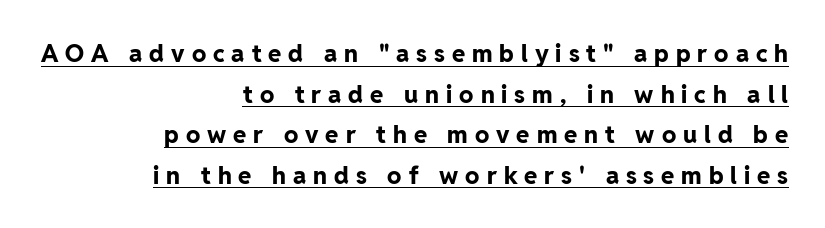
{"italic": "no", "bold": "yes", "underline": "yes", "align": "right", "line_spacing": "normal", "line_spacing_ratio": 1.69, "letter_spacing": "wide", "letter_spacing_em": 0.29, "glyph_px": 24}
